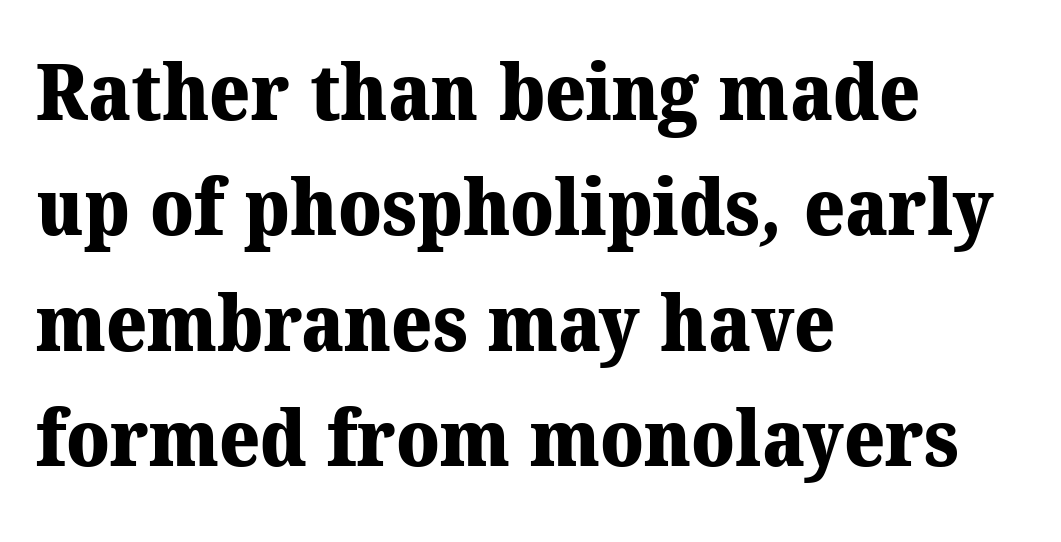
The text block is weighted toward the left margin, trailing off unevenly rightward. What weight is shown? A full bold with thick strokes. The rendering keeps characters at their native spacing. Does the type have serifs? Yes, each stem ends in a small foot. The passage shown is typed in a proportional face where columns would drift. One glance says typical: line gaps are just what's usual.
